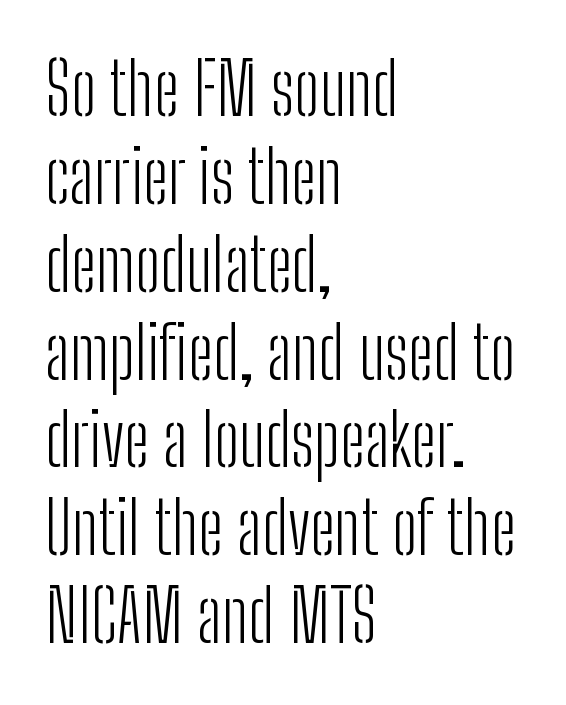
The image shows 72 px light, condensed sans-serif type, upright; set left-aligned, line spacing 1.22x, normal letter spacing, not underlined; low stroke contrast and a medium x-height.
